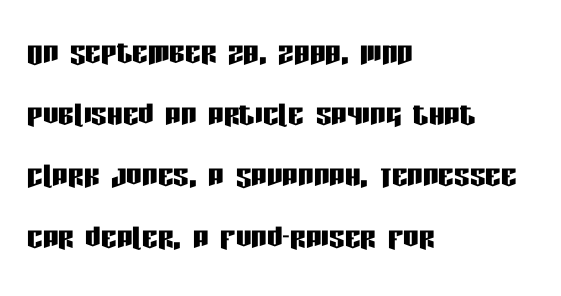
The image shows 39 px condensed sans-serif type, upright; set left-aligned, normal line spacing (1.58x), normal letter spacing, not underlined; low stroke contrast and a large x-height.
